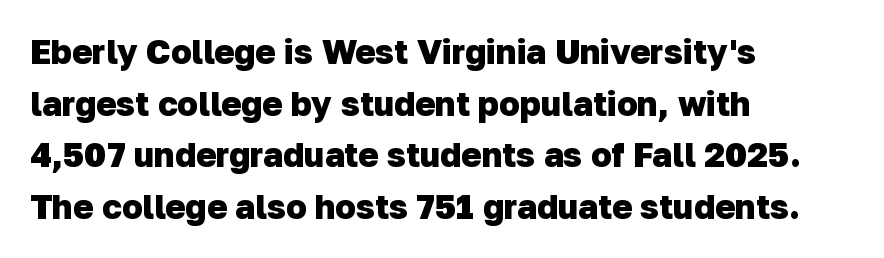
{"serif": "no", "bold": "yes", "weight": "heavy", "width": "normal", "stroke_contrast": "low", "x_height": "medium", "monospaced": "no", "underline": "no", "align": "left", "line_spacing": "normal", "line_spacing_ratio": 1.52, "letter_spacing": "normal", "letter_spacing_em": 0.0, "glyph_px": 34}
